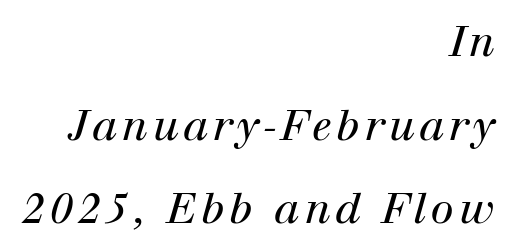
The image shows 42 px regular-weight serif type, italic (leaning right); set right-aligned, loose line spacing (1.99x), not underlined; high stroke contrast and a medium x-height.
